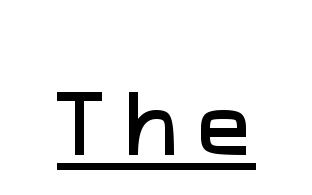
Varying glyph widths throughout — classic text-font behaviour. Typographically, this falls in the sans-serif category. The rendering uses the underline text-decoration. There is plenty of visible air inserted between adjacent glyphs.
